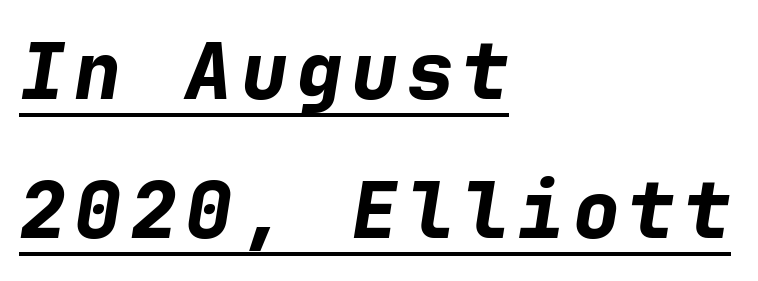
{"italic": "yes", "lean": "right", "slant_degrees": 9, "bold": "yes", "weight": "bold", "width": "normal", "stroke_contrast": "low", "x_height": "medium", "monospaced": "yes", "underline": "yes", "align": "left", "line_spacing_ratio": 1.78, "glyph_px": 78}
